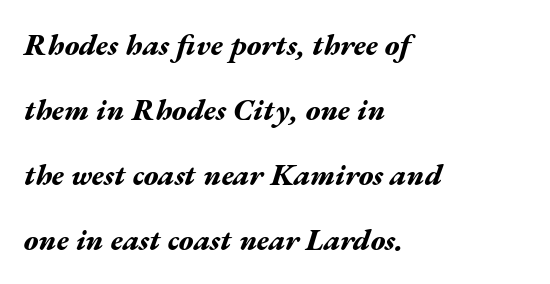
{"italic": "yes", "lean": "right", "slant_degrees": 17, "bold": "yes", "weight": "bold", "width": "wide", "stroke_contrast": "medium", "x_height": "medium", "monospaced": "no", "underline": "no", "align": "left", "line_spacing": "loose", "line_spacing_ratio": 2.17, "letter_spacing": "normal", "letter_spacing_em": 0.0, "glyph_px": 30}
